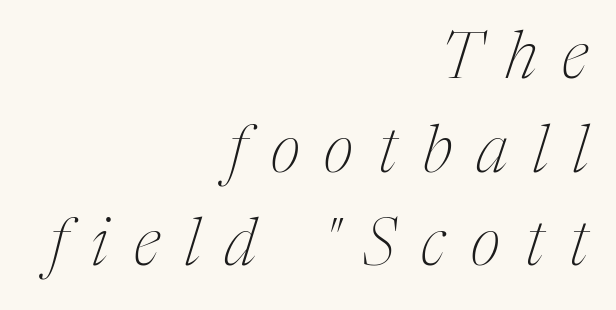
{"serif": "yes", "italic": "yes", "lean": "right", "slant_degrees": 17, "bold": "no", "weight": "thin", "width": "condensed", "stroke_contrast": "medium", "x_height": "medium", "monospaced": "no", "underline": "no", "align": "right", "line_spacing": "normal", "line_spacing_ratio": 1.44, "letter_spacing": "wide", "letter_spacing_em": 0.39, "glyph_px": 65}
